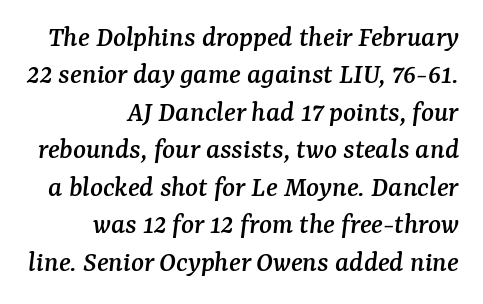
Q: Is the text italic (slanted)? A: Yes, it leans right by about 7 degrees.
Q: Is the typeface a serif or a sans-serif typeface? A: Serif.
Q: Is the text underlined? A: No.
Q: How is the paragraph aligned? A: Right-aligned.
Q: Is the spacing between letters normal or unusually wide? A: Normal.
Q: Is the spacing between lines tight, normal or loose? A: Normal.
Q: Width (condensed, normal, or wide)? A: Normal.
Q: Stroke contrast? A: Medium.
Q: x-height? A: Medium.
Q: Monospaced? A: No.
